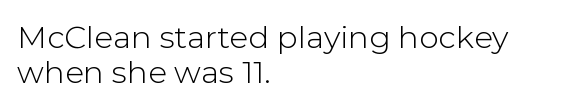
The image shows 31 px sans-serif type, upright; set left-aligned, tight line spacing (1.14x), normal letter spacing, not underlined; low stroke contrast and a medium x-height.
